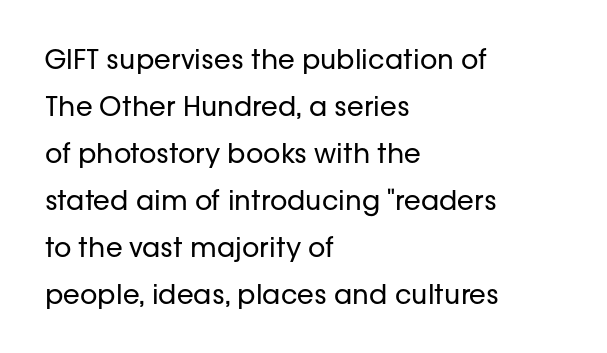
The image shows 27 px text type, upright; set left-aligned, line spacing 1.74x, normal letter spacing, not underlined.
